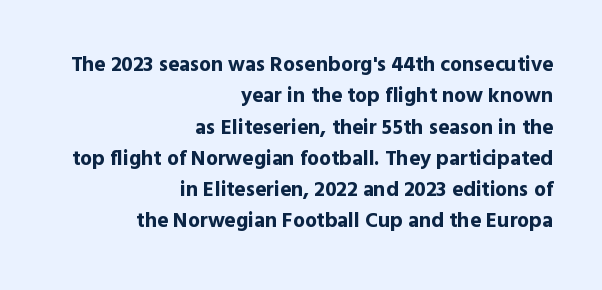
The baseline area is clear. Does extra space separate the letters? No, they use regular spacing. These lines carry a lot of weight — the face is fully bold. Where is the straight margin? On the right.
